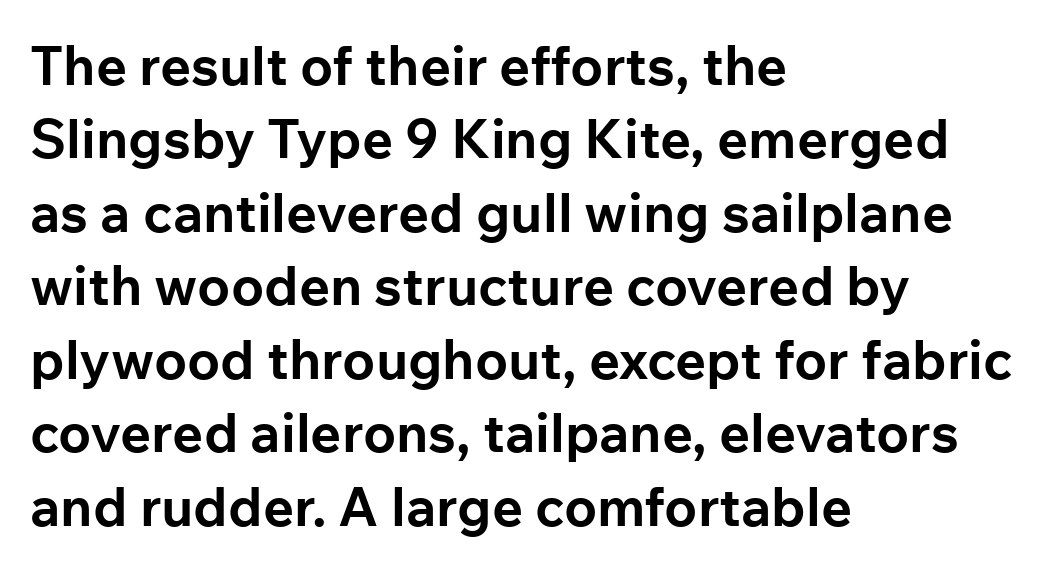
Q: Is the text bold? A: Yes.
Q: Is the text italic (slanted)? A: No, it is upright.
Q: Is the typeface a serif or a sans-serif typeface? A: Sans-serif.
Q: Is the text underlined? A: No.
Q: How is the paragraph aligned? A: Left-aligned.
Q: Is the spacing between letters normal or unusually wide? A: Normal.
Q: Is the spacing between lines tight, normal or loose? A: Normal.
Q: Width (condensed, normal, or wide)? A: Normal.
Q: Stroke contrast? A: Low.
Q: x-height? A: Medium.
Q: Monospaced? A: No.
